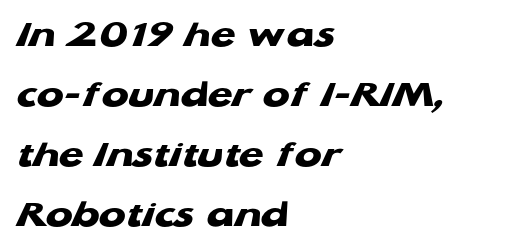
This sample uses plain, unmodified letter spacing. The rag falls on the right side of this text block. The passage shown is typed in a proportional face where columns would drift. Summary of vertical rhythm: regular, with standard interline spacing. This rendering features lettering with no underline.
